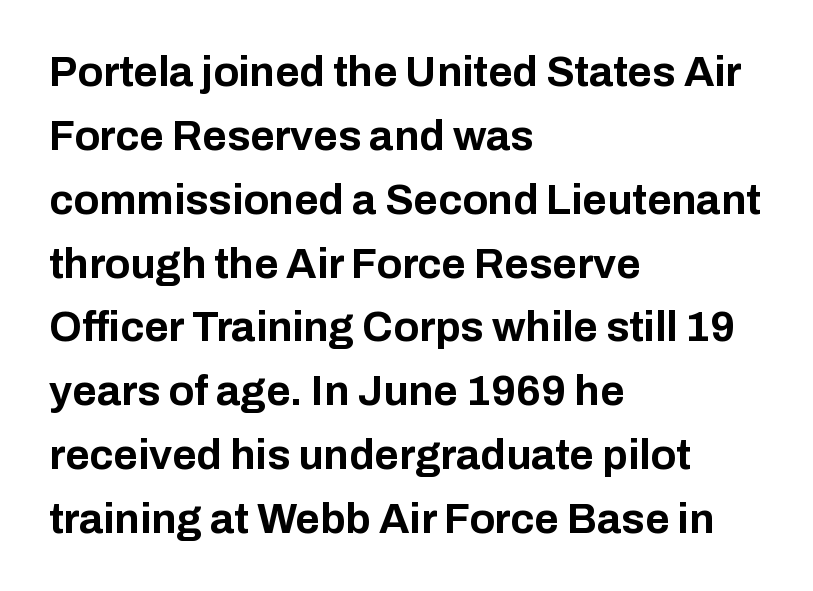
{"serif": "no", "italic": "no", "bold": "yes", "weight": "bold", "width": "normal", "stroke_contrast": "low", "x_height": "medium", "monospaced": "no", "underline": "no", "align": "left", "line_spacing": "normal", "line_spacing_ratio": 1.52, "letter_spacing": "normal", "letter_spacing_em": 0.0, "glyph_px": 42}
